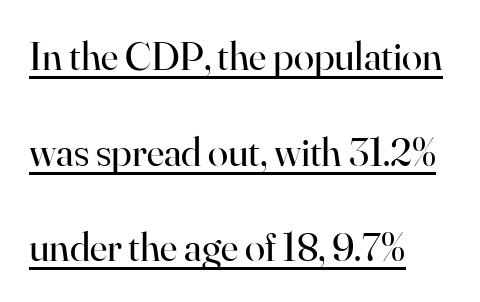
{"serif": "yes", "italic": "no", "bold": "no", "weight": "regular", "width": "normal", "stroke_contrast": "high", "x_height": "small", "monospaced": "no", "underline": "yes", "align": "left", "line_spacing": "loose", "line_spacing_ratio": 2.33, "letter_spacing": "normal", "letter_spacing_em": 0.0, "glyph_px": 41}
